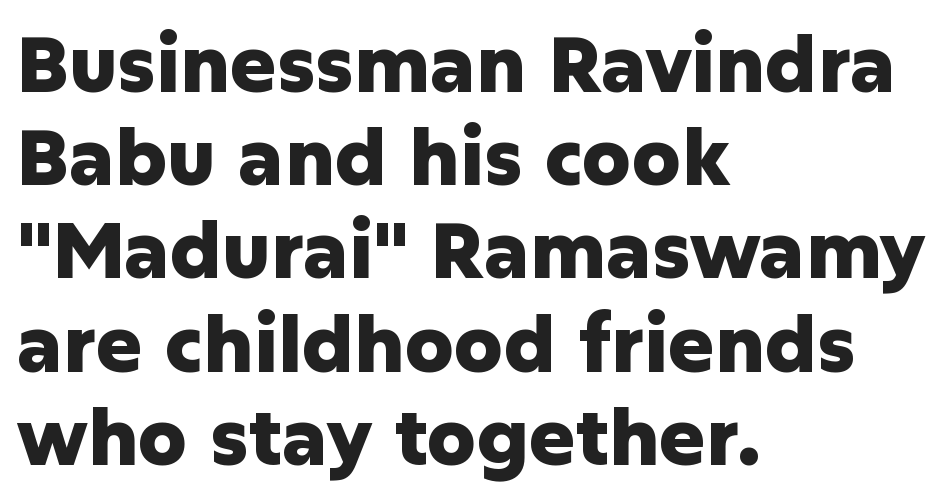
The image shows 77 px heavy sans-serif type, upright; set left-aligned, line spacing 1.21x, normal letter spacing, not underlined; low stroke contrast and a medium x-height.
